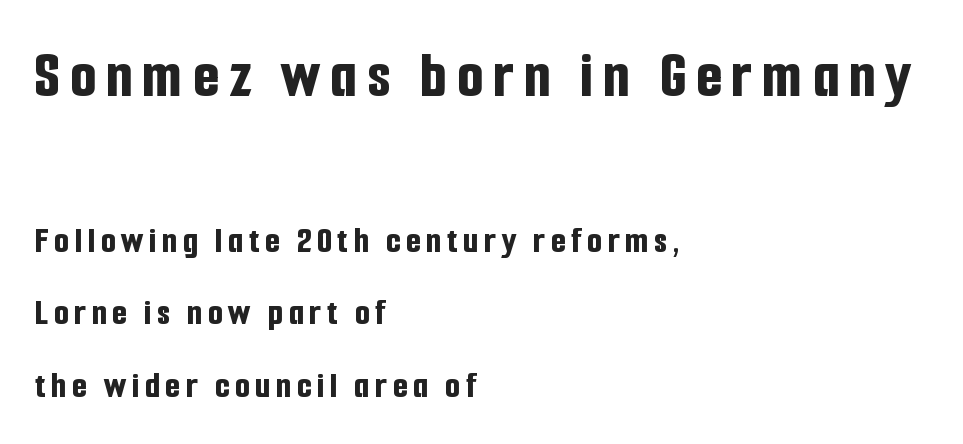
{"serif": "no", "italic": "no", "bold": "yes", "weight": "bold", "width": "condensed", "stroke_contrast": "low", "x_height": "medium", "monospaced": "no", "underline": "no", "align": "left", "line_spacing": "loose", "line_spacing_ratio": 1.91, "larger_block": "first", "size_ratio": 1.76, "glyph_px": 67}
